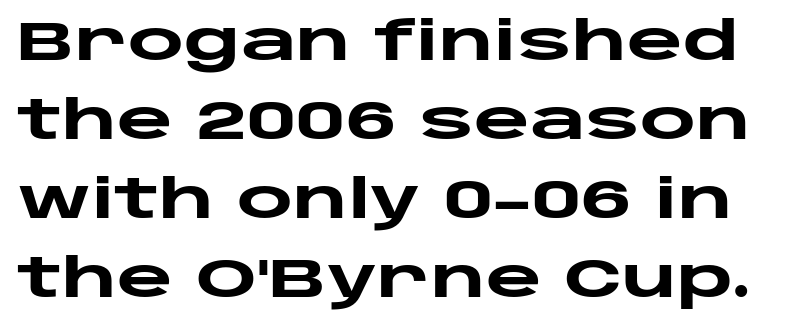
The image shows 54 px heavy, wide sans-serif type, upright; set normal line spacing (1.46x), normal letter spacing, not underlined; low stroke contrast and a large x-height.
